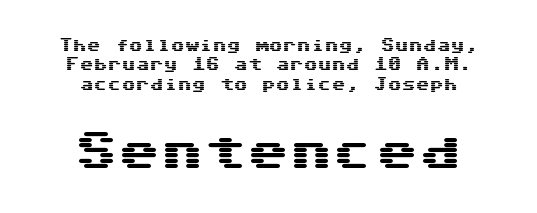
{"serif": "no", "italic": "no", "width": "wide", "stroke_contrast": "medium", "x_height": "medium", "underline": "no", "align": "center", "line_spacing": "normal", "line_spacing_ratio": 1.39, "letter_spacing": "normal", "letter_spacing_em": 0.0, "larger_block": "second", "size_ratio": 3.07, "glyph_px": 43}
